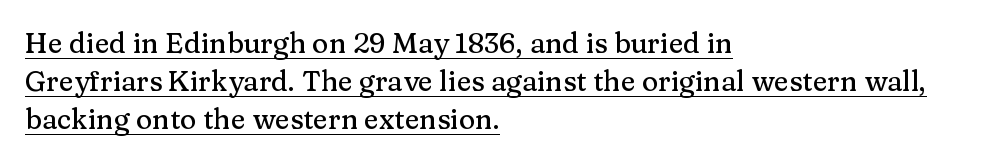
The image shows 28 px serif type, upright; set left-aligned, normal line spacing (1.36x), normal letter spacing, underlined; medium stroke contrast and a medium x-height.
